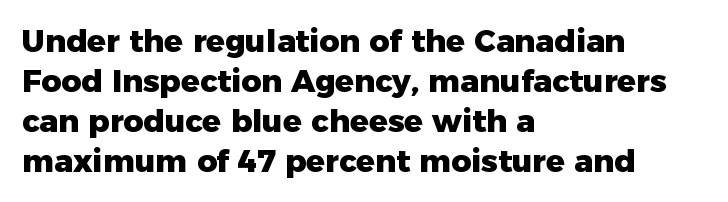
Are there feet on the stems? There aren't — it's a sans. Every row of glyphs begins at an identical x-position on the left. Nobody touched the tracking dial on this one. The letters are bold, with thick, heavy strokes.
